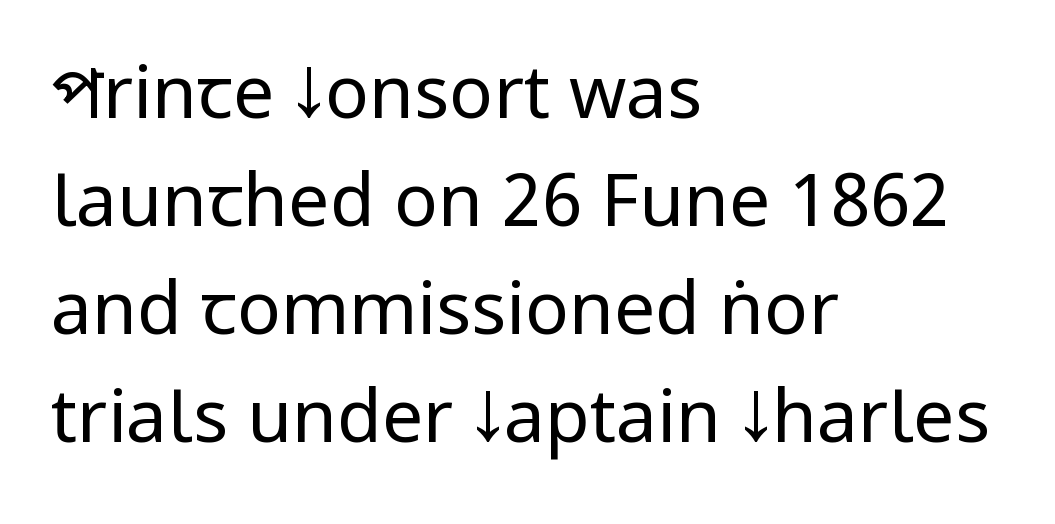
The image shows 73 px regular-weight, condensed sans-serif type, upright; set left-aligned, normal line spacing (1.48x), normal letter spacing, not underlined; low stroke contrast and a large x-height.
